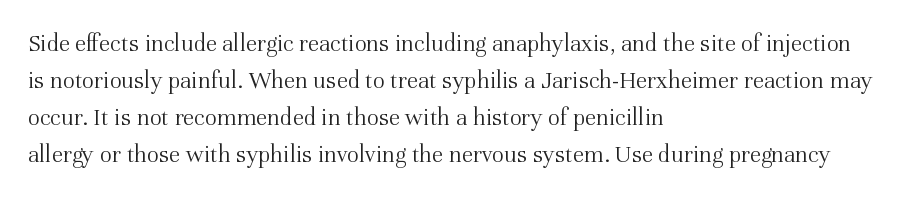
Q: Is the text bold? A: No.
Q: Is the text italic (slanted)? A: No, it is upright.
Q: Is the text underlined? A: No.
Q: How is the paragraph aligned? A: Left-aligned.
Q: Is the spacing between letters normal or unusually wide? A: Normal.
Q: Is the spacing between lines tight, normal or loose? A: Normal.
